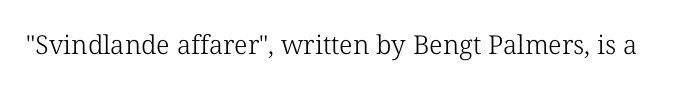
{"italic": "no", "bold": "no", "underline": "no", "letter_spacing": "normal", "letter_spacing_em": 0.0, "glyph_px": 26}
